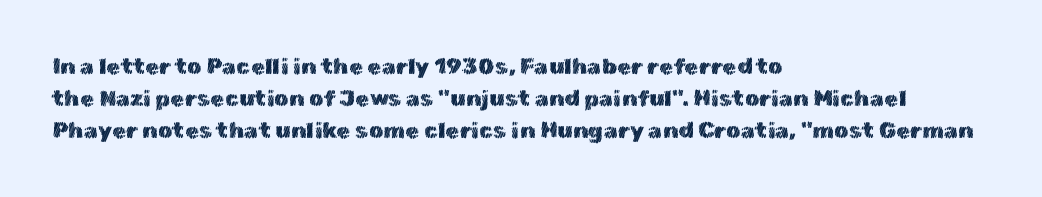
Does the leading feel generous? No, just average. The paragraph shown leans on its left margin. The string is rendered with underlining switched off. Here the glyphs are tracked normally, forming tight word shapes. The font's upright variant was chosen for this text.
